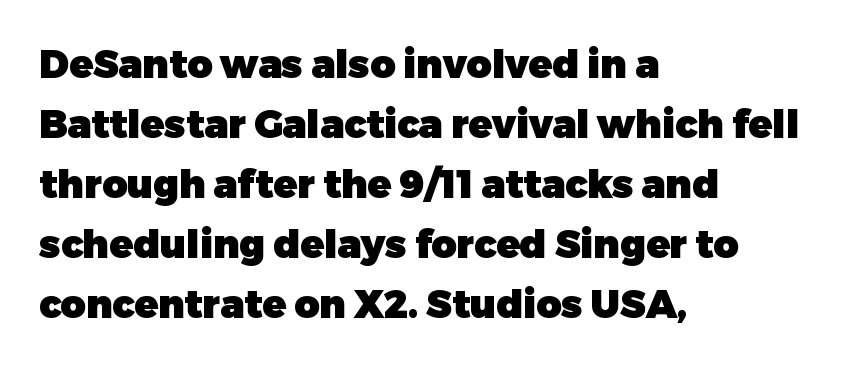
The face used here is a sans, in the tradition of grotesques and geometrics. The specimen omits any rule beneath the text block's lines. Summary of weight: heavy, a full bold. Each new line begins a customary step beneath the previous one. Quick note: not italic, upright.
